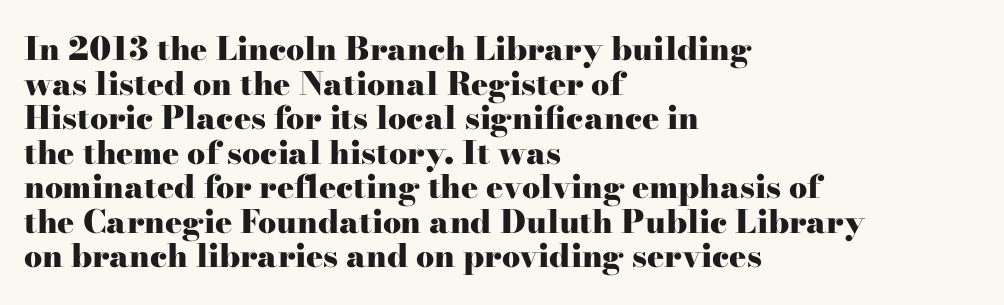
Q: Is the text bold? A: Yes.
Q: Is the text italic (slanted)? A: No, it is upright.
Q: Is the typeface a serif or a sans-serif typeface? A: Serif.
Q: Is the text underlined? A: No.
Q: How is the paragraph aligned? A: Left-aligned.
Q: Is the spacing between letters normal or unusually wide? A: Normal.
Q: Is the spacing between lines tight, normal or loose? A: Tight.
Q: Width (condensed, normal, or wide)? A: Wide.
Q: Stroke contrast? A: High.
Q: x-height? A: Small.
Q: Monospaced? A: No.
